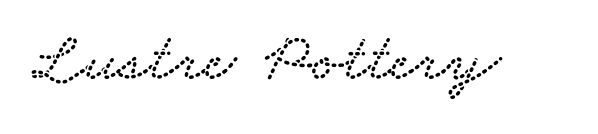
A typesetter would call this zero additional tracking. You could not count columns in this text — the font is proportionally spaced. Beneath every word, the page is bare. Does the type have serifs? Yes, each stem ends in a small foot.
